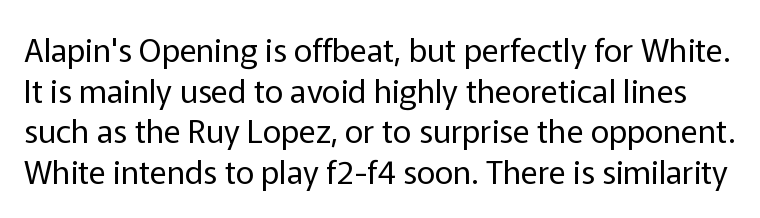
The image shows 32 px regular-weight sans-serif type, upright; set normal line spacing (1.27x), normal letter spacing, not underlined; low stroke contrast and a medium x-height.
